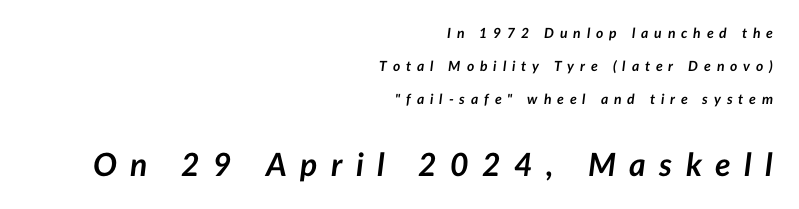
Compared with ordinary roman type, these characters are visibly tilted. Each glyph is drawn with heavy, bold strokes. Here the designer chose a conventional face with non-uniform glyph widths. Beneath every word, the page is bare. The setting favours the right margin, as signatures and pull-quotes sometimes do.
